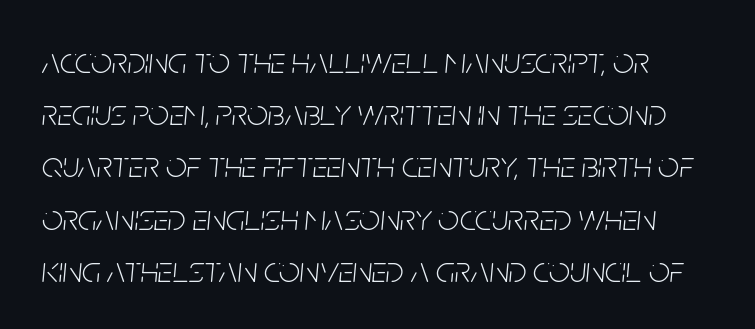
The image shows 37 px light, condensed type, italic (leaning right); set normal line spacing (1.41x), normal letter spacing, not underlined; low stroke contrast and a large x-height.
